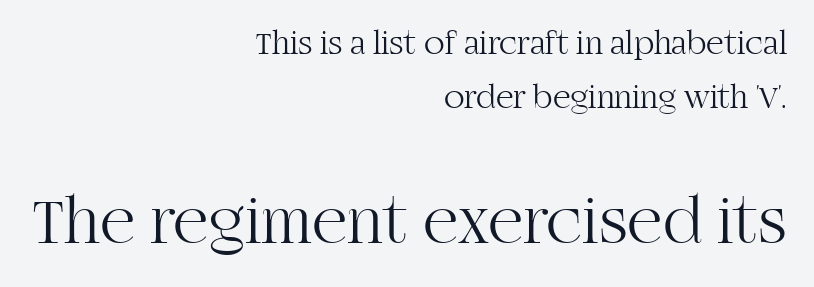
To sum up the face: it has serifs. Upright lettering throughout. Proportional: the letters do not fall into vertical columns. Teacher's note: observe the even right margin — that is flush-right alignment. The string is rendered with underlining switched off. The letters in the lower block stand taller than those in the block above.
